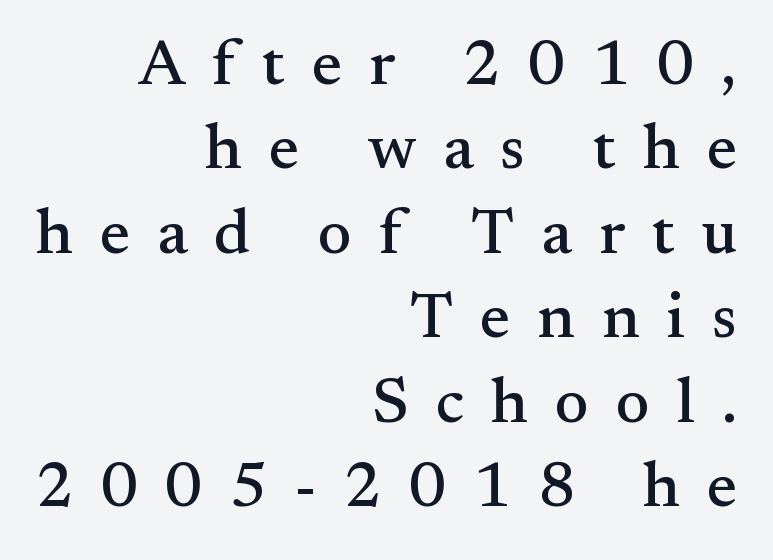
Q: Is the text italic (slanted)? A: No, it is upright.
Q: Is the typeface a serif or a sans-serif typeface? A: Serif.
Q: Is the text underlined? A: No.
Q: How is the paragraph aligned? A: Right-aligned.
Q: Is the spacing between letters normal or unusually wide? A: Unusually wide.
Q: Is the spacing between lines tight, normal or loose? A: Normal.
Q: Width (condensed, normal, or wide)? A: Normal.
Q: Stroke contrast? A: Medium.
Q: x-height? A: Small.
Q: Monospaced? A: No.
